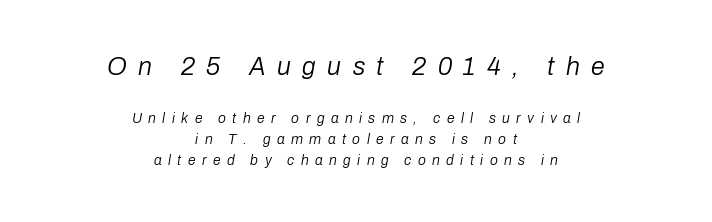
Compared with typical body copy, the letter spacing here is much looser. Larger block? The one above; the one below is distinctly smaller. Casual observation: everything's sitting right in the middle. The strokes carry an ordinary text weight at most. Each row of text sits above clean, open space. The axis of the letterforms is tilted away from vertical.
